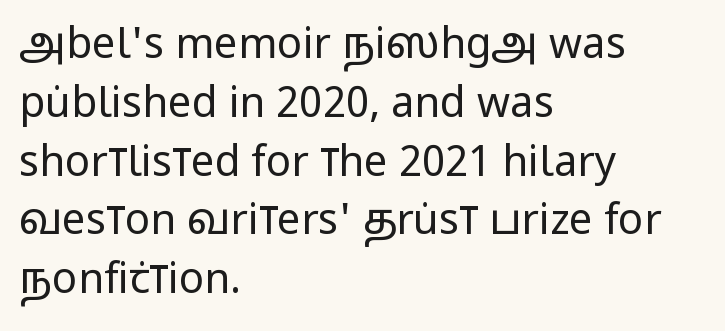
The image shows 42 px regular-weight, condensed sans-serif type, upright; set left-aligned, normal line spacing (1.4x), normal letter spacing, not underlined; low stroke contrast and a large x-height.
